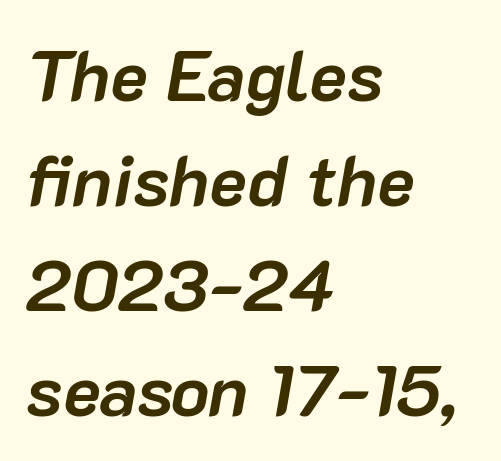
The image shows 71 px semibold type, italic (leaning right); set left-aligned, normal line spacing (1.48x), normal letter spacing, not underlined; low stroke contrast and a medium x-height.
